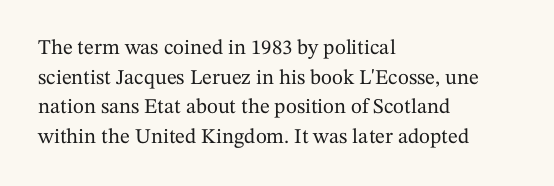
Q: Is the text italic (slanted)? A: No, it is upright.
Q: Is the text underlined? A: No.
Q: How is the paragraph aligned? A: Left-aligned.
Q: Is the spacing between letters normal or unusually wide? A: Normal.
Q: Is the spacing between lines tight, normal or loose? A: Normal.
